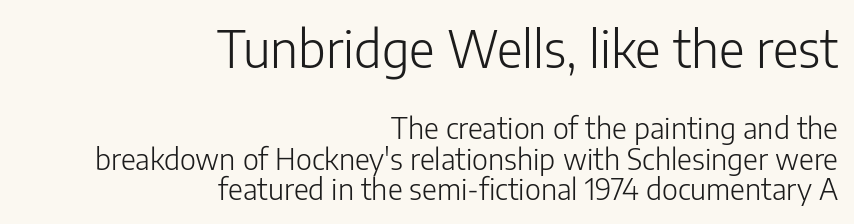
Q: Is the text bold? A: No.
Q: Is the text italic (slanted)? A: No, it is upright.
Q: Is the typeface a serif or a sans-serif typeface? A: Sans-serif.
Q: Is the text underlined? A: No.
Q: How is the paragraph aligned? A: Right-aligned.
Q: Is the spacing between letters normal or unusually wide? A: Normal.
Q: Is the spacing between lines tight, normal or loose? A: Tight.
Q: Which block of text is set in a larger size, the first (top) or the second (bottom)? A: The first (top) one.
Q: Width (condensed, normal, or wide)? A: Normal.
Q: Stroke contrast? A: Low.
Q: x-height? A: Medium.
Q: Monospaced? A: No.
